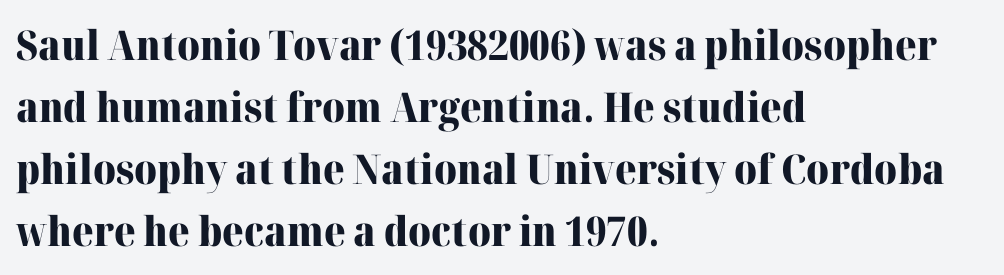
{"serif": "yes", "italic": "no", "bold": "yes", "weight": "heavy", "width": "normal", "stroke_contrast": "high", "x_height": "medium", "monospaced": "no", "underline": "no", "align": "left", "line_spacing": "normal", "line_spacing_ratio": 1.51, "letter_spacing": "normal", "letter_spacing_em": 0.0, "glyph_px": 41}
